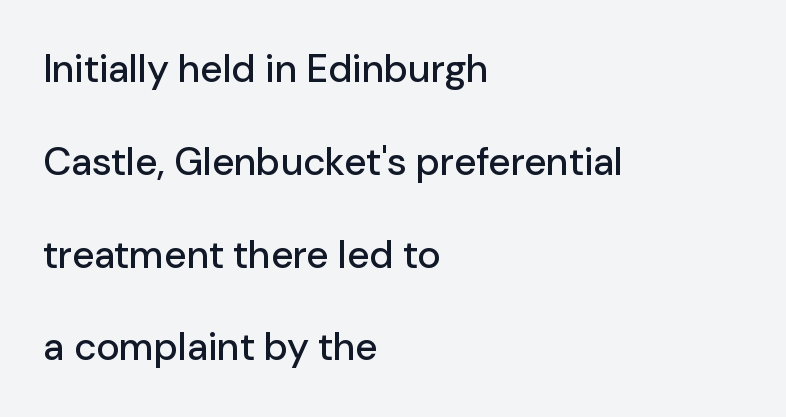
Vertical spacing — loose. Compared with typical body copy, the letter spacing here is the same. This rendering uses left alignment, leaving the right contour irregular. To sum up the face: it is a sans, with no serifs. Tall strokes in this sample are plumb rather than angled.
